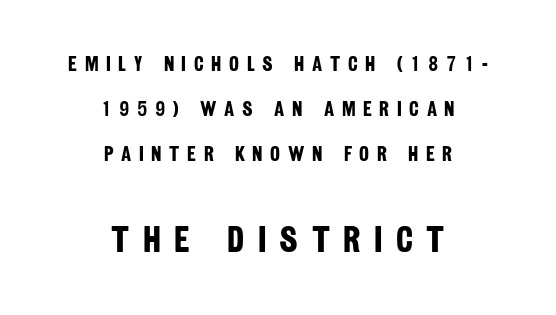
Looks like regular typesetting: each glyph gets only the width it needs. Bigger letters appear in the bottom chunk; the top chunk is reduced. These lines stand farther apart than default settings would place them. Substantial extra tracking has been applied to these lines.
